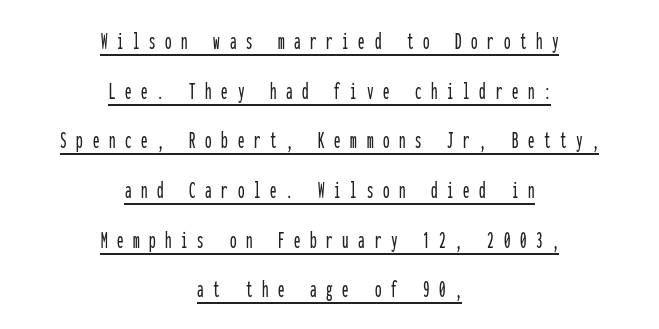
The image shows 26 px text type, upright; set centered, loose line spacing (1.91x), unusually wide letter spacing (+0.37 em), underlined.
